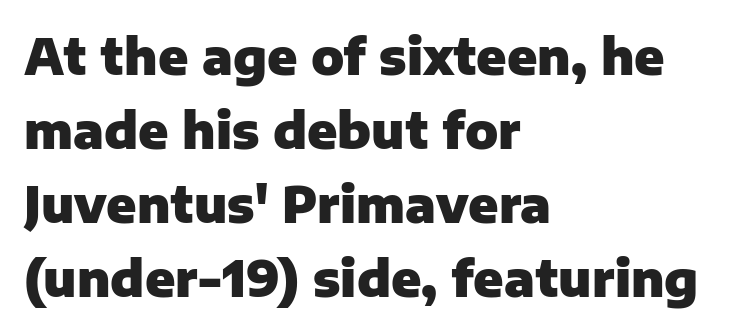
The ragged edge is on the right, which tells us the setting is flush left. A full-strength bold gives these letters their thick strokes. How are the letters spaced? Ordinarily, with no added tracking. Type style note: lacks serifs. The letters stand upright; this is a roman face.
